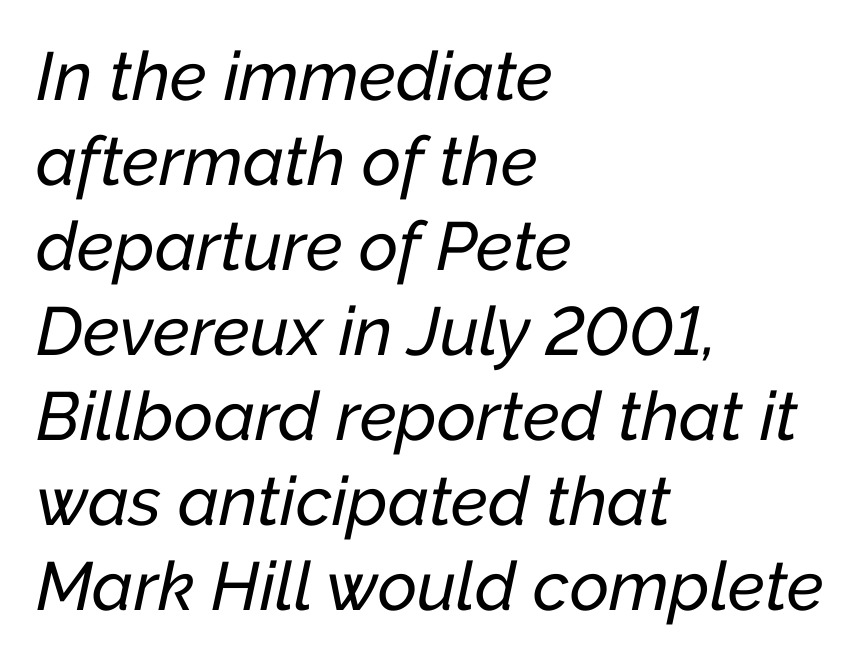
The image shows 68 px text type, italic (leaning right); set left-aligned, normal line spacing (1.25x), normal letter spacing, not underlined; low stroke contrast and a medium x-height.
